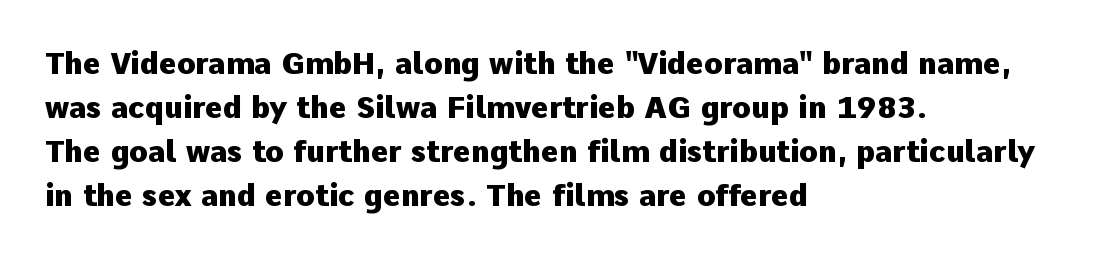
Q: Is the text bold? A: Yes.
Q: Is the text italic (slanted)? A: No, it is upright.
Q: Is the typeface a serif or a sans-serif typeface? A: Sans-serif.
Q: Is the text underlined? A: No.
Q: How is the paragraph aligned? A: Left-aligned.
Q: Is the spacing between letters normal or unusually wide? A: Normal.
Q: Is the spacing between lines tight, normal or loose? A: Normal.
Q: Width (condensed, normal, or wide)? A: Normal.
Q: Stroke contrast? A: Low.
Q: x-height? A: Medium.
Q: Monospaced? A: No.
